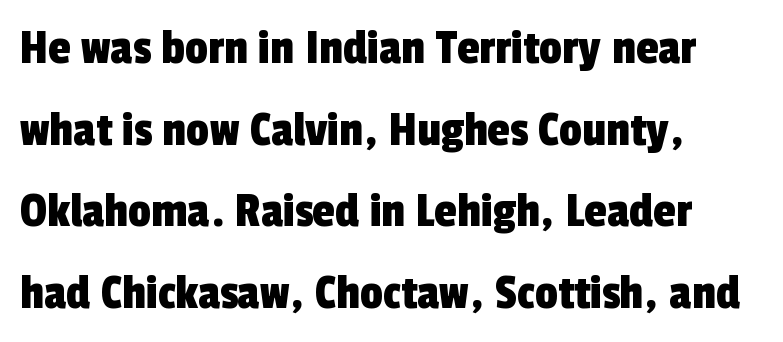
{"serif": "no", "width": "condensed", "x_height": "medium", "monospaced": "no", "underline": "no", "align": "left", "line_spacing": "normal", "line_spacing_ratio": 1.6, "letter_spacing": "normal", "letter_spacing_em": 0.0, "glyph_px": 51}
